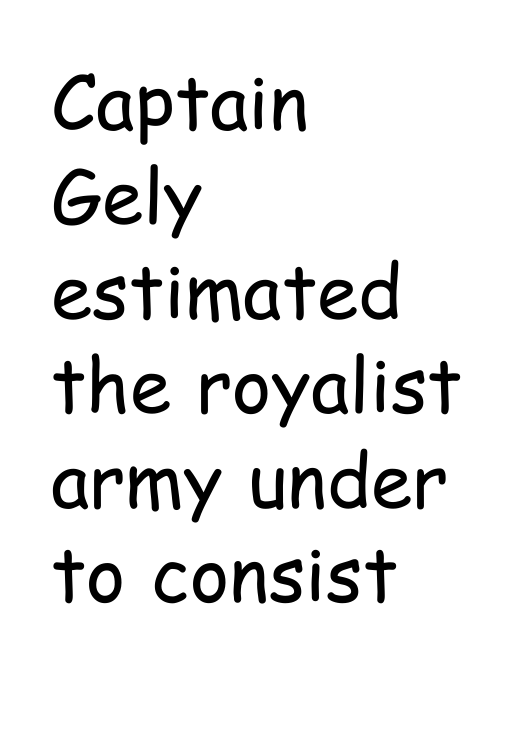
The image shows 75 px regular-weight, condensed sans-serif type, upright; set left-aligned, normal line spacing (1.26x), normal letter spacing, not underlined; low stroke contrast and a medium x-height.
